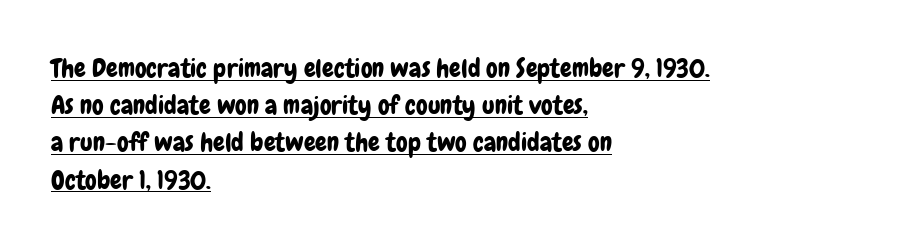
You can see a thin bar hugging the bottom of the glyphs. No italicization has been applied; the sample stays upright. You could call the tracking neutral — neither tight nor loose. The ragged edge is on the right, which tells us the setting is flush left. The rows are spaced the way most documents space them.
